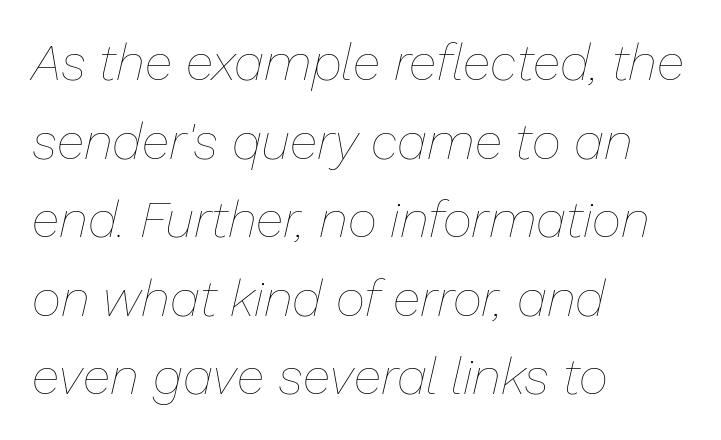
Q: Is the text bold? A: No.
Q: Is the text italic (slanted)? A: Yes, it leans right by about 13 degrees.
Q: Is the text underlined? A: No.
Q: How is the paragraph aligned? A: Left-aligned.
Q: Is the spacing between letters normal or unusually wide? A: Normal.
Q: Is the spacing between lines tight, normal or loose? A: Normal.
Q: Width (condensed, normal, or wide)? A: Normal.
Q: Stroke contrast? A: Low.
Q: x-height? A: Medium.
Q: Monospaced? A: No.
